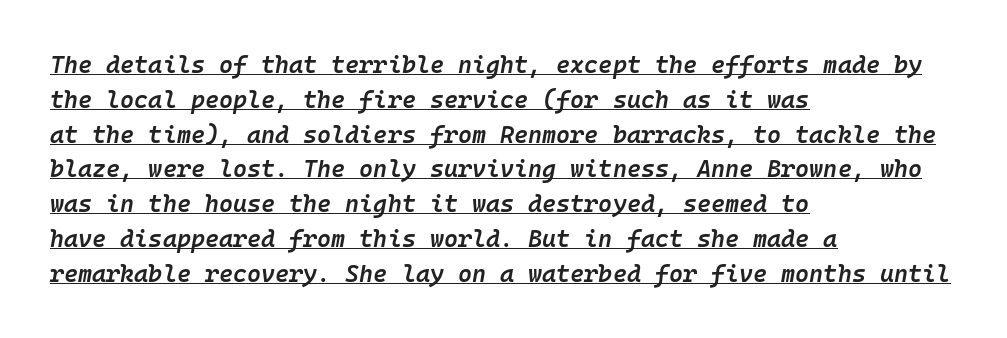
Look at the tracking — it's just the regular setting, nothing added. Compared with ordinary roman type, these characters are visibly tilted. Reading down the block, your eye returns to a fixed left position each line. The glyphs have the mass of a demibold cut, below bold.
